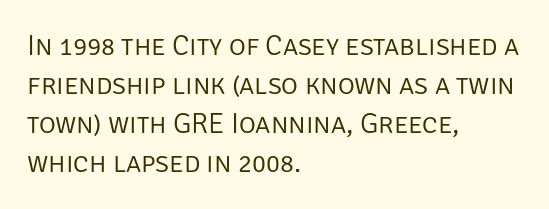
The strokes are not fattened; the text isn't bold. Line beginnings align vertically; line endings do not. Varying glyph widths throughout — classic text-font behaviour. This rendering employs a face without finishing strokes, i.e., a sans-serif. Underline: absent. Posture: straight, roman, zero tilt.
